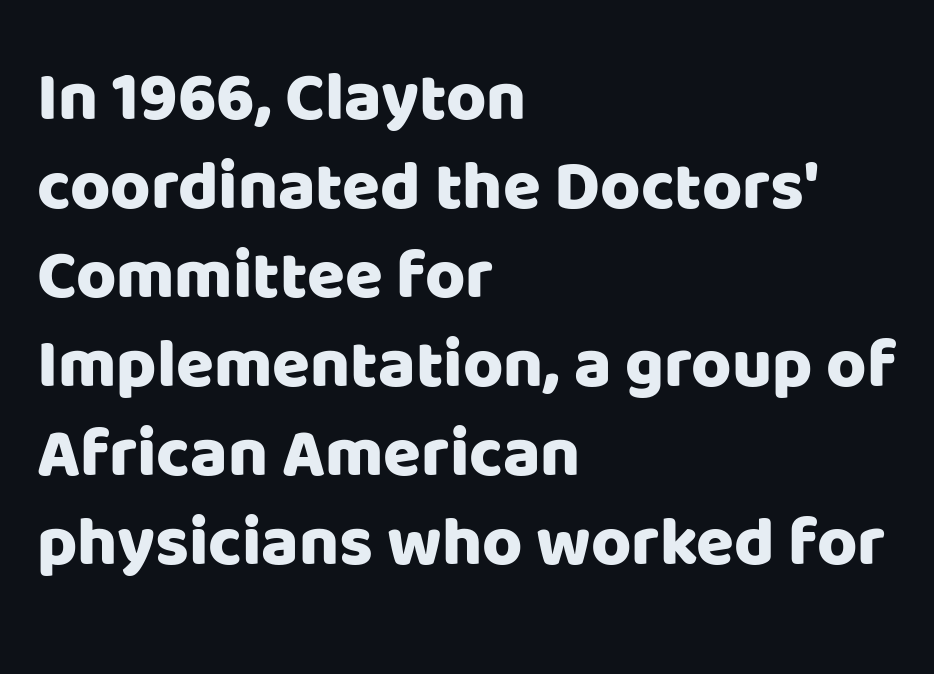
{"serif": "no", "italic": "no", "width": "normal", "stroke_contrast": "low", "x_height": "large", "monospaced": "no", "underline": "no", "align": "left", "line_spacing": "normal", "line_spacing_ratio": 1.29, "letter_spacing": "normal", "letter_spacing_em": 0.0, "glyph_px": 69}
